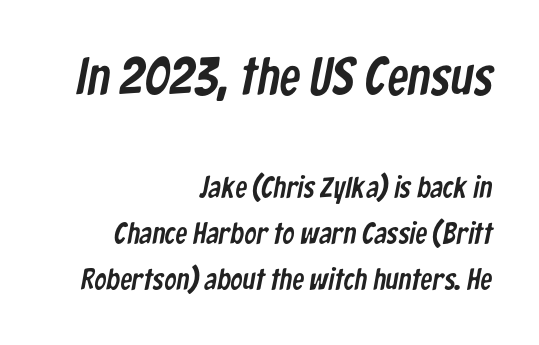
{"serif": "no", "width": "condensed", "stroke_contrast": "low", "x_height": "medium", "monospaced": "no", "underline": "no", "align": "right", "line_spacing": "normal", "line_spacing_ratio": 1.53, "letter_spacing": "normal", "letter_spacing_em": 0.0, "larger_block": "first", "size_ratio": 1.77, "glyph_px": 53}
